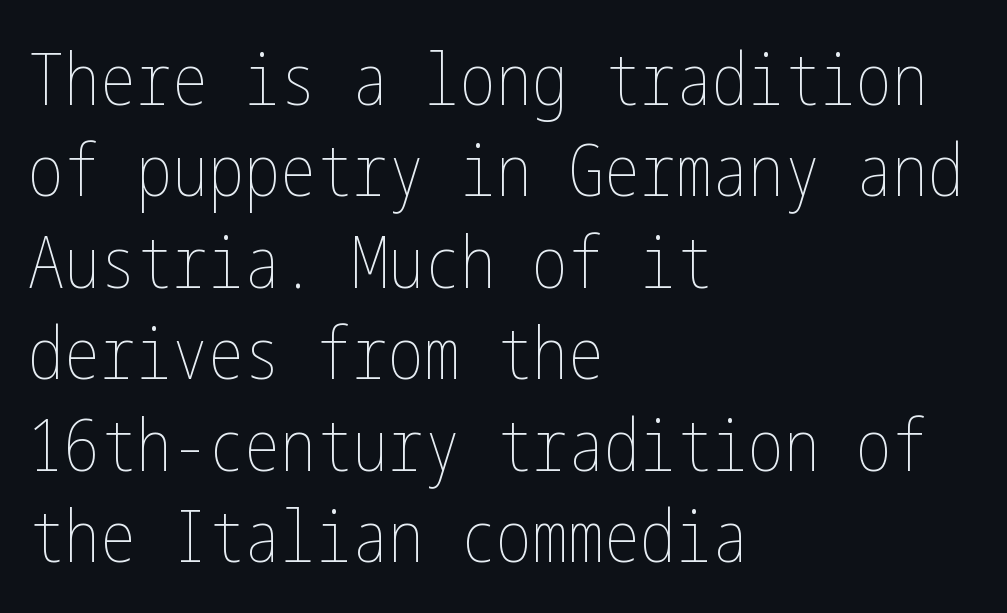
{"italic": "no", "bold": "no", "weight": "thin", "width": "condensed", "stroke_contrast": "low", "x_height": "medium", "underline": "no", "align": "left", "line_spacing": "normal", "line_spacing_ratio": 1.27, "letter_spacing": "normal", "letter_spacing_em": 0.0, "glyph_px": 72}
